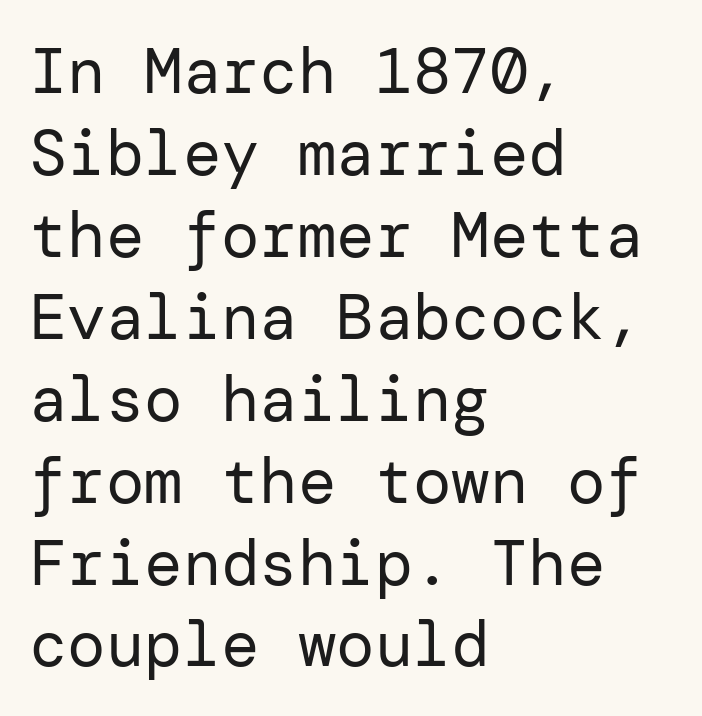
Q: Is the text bold? A: No.
Q: Is the text italic (slanted)? A: No, it is upright.
Q: Is the typeface a serif or a sans-serif typeface? A: Sans-serif.
Q: Is the text underlined? A: No.
Q: How is the paragraph aligned? A: Left-aligned.
Q: Is the spacing between letters normal or unusually wide? A: Normal.
Q: Is the spacing between lines tight, normal or loose? A: Normal.
Q: Width (condensed, normal, or wide)? A: Normal.
Q: Stroke contrast? A: Low.
Q: x-height? A: Medium.
